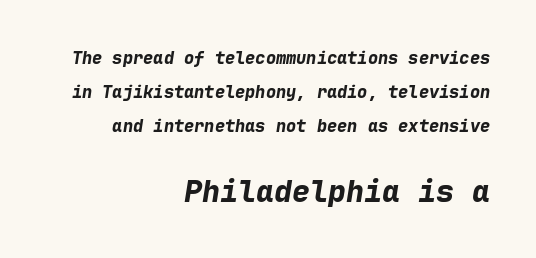
Words float on clear page, feet unadorned. In CSS terms this would be text-align: right. Emphasis-style slanted type is in use. The tracking reads as untouched default to a designer's eye.
